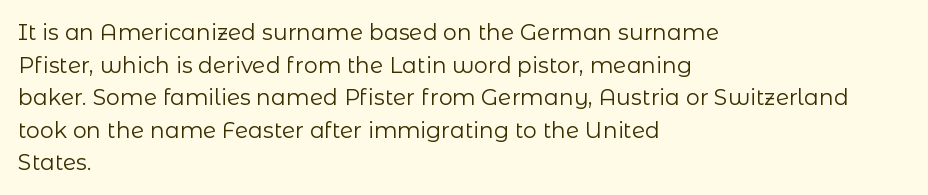
Q: Is the text bold? A: No.
Q: Is the text italic (slanted)? A: No, it is upright.
Q: Is the text underlined? A: No.
Q: How is the paragraph aligned? A: Left-aligned.
Q: Is the spacing between letters normal or unusually wide? A: Normal.
Q: Is the spacing between lines tight, normal or loose? A: Normal.
